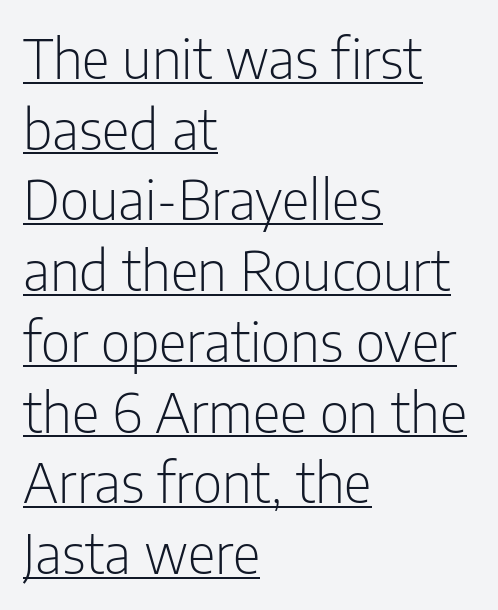
{"serif": "no", "italic": "no", "bold": "no", "weight": "light", "width": "condensed", "stroke_contrast": "low", "x_height": "medium", "monospaced": "no", "underline": "yes", "align": "left", "line_spacing": "normal", "line_spacing_ratio": 1.31, "letter_spacing": "normal", "letter_spacing_em": 0.0, "glyph_px": 54}
